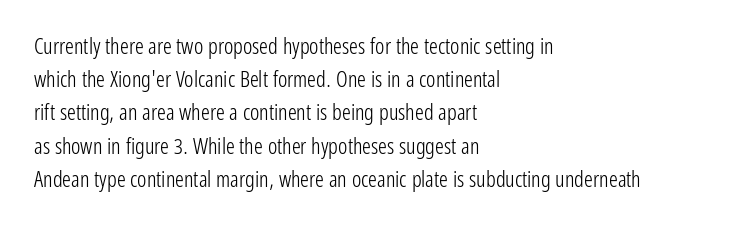
{"italic": "no", "bold": "no", "underline": "no", "align": "left", "line_spacing": "normal", "line_spacing_ratio": 1.51, "letter_spacing": "normal", "letter_spacing_em": 0.0, "glyph_px": 22}
